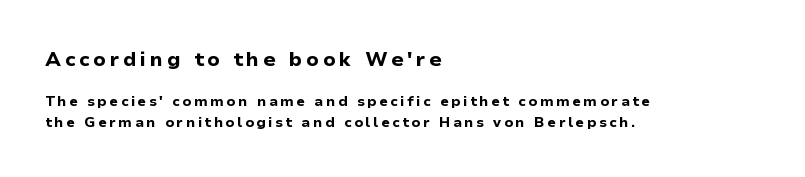
{"italic": "no", "bold": "yes", "underline": "no", "align": "left", "line_spacing": "normal", "line_spacing_ratio": 1.5, "larger_block": "first", "size_ratio": 1.43, "glyph_px": 20}
